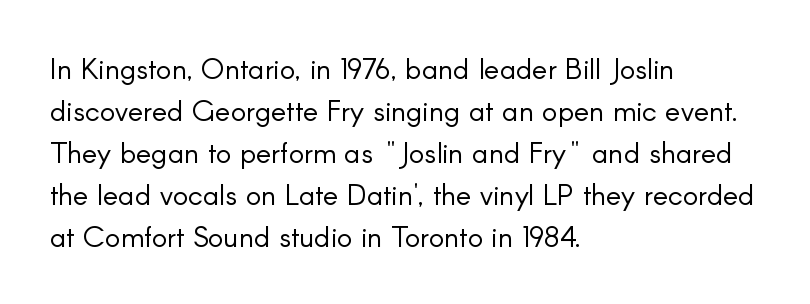
Q: Is the text bold? A: No.
Q: Is the text italic (slanted)? A: No, it is upright.
Q: Is the typeface a serif or a sans-serif typeface? A: Sans-serif.
Q: Is the text underlined? A: No.
Q: How is the paragraph aligned? A: Left-aligned.
Q: Is the spacing between letters normal or unusually wide? A: Normal.
Q: Is the spacing between lines tight, normal or loose? A: Normal.
Q: Width (condensed, normal, or wide)? A: Normal.
Q: Stroke contrast? A: Low.
Q: x-height? A: Small.
Q: Monospaced? A: No.
